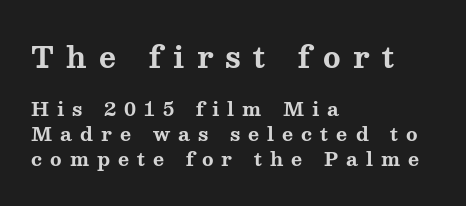
Looks like regular typesetting: each glyph gets only the width it needs. Tall strokes in this sample are plumb rather than angled. Caption: upper text group enlarged, lower text group reduced. The letters are bold, with thick, heavy strokes.
